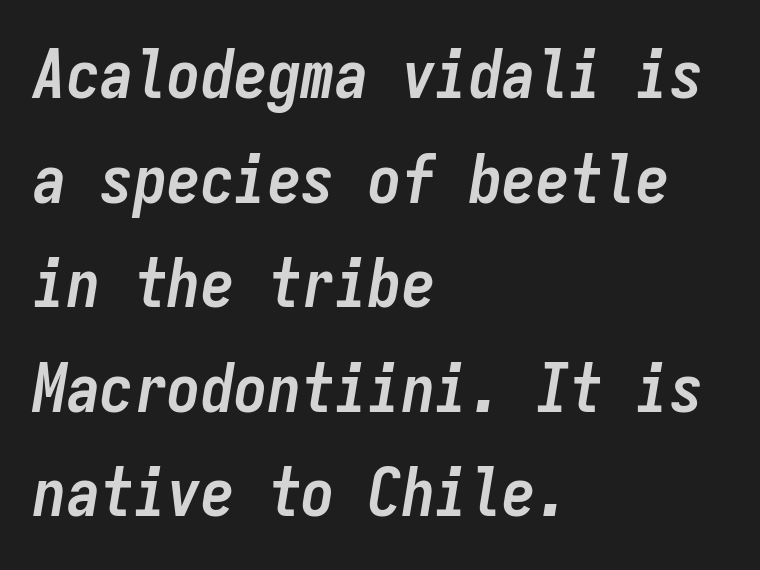
The image shows 67 px semibold, condensed type, italic (leaning right), monospaced; set left-aligned, normal line spacing (1.56x), normal letter spacing, not underlined; low stroke contrast and a medium x-height.
